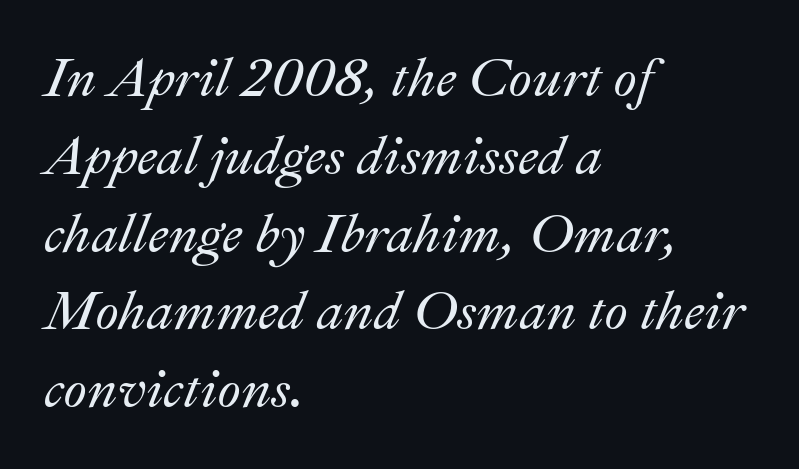
Nobody touched the tracking dial on this one. Which margin do the lines hug? The left one — the right edge is uneven. You could not count columns in this text — the font is proportionally spaced. Clear beneath every line of the passage. Leading matches the norm, producing a regular column. The lettering tilts uniformly, giving the passage an italic look.
